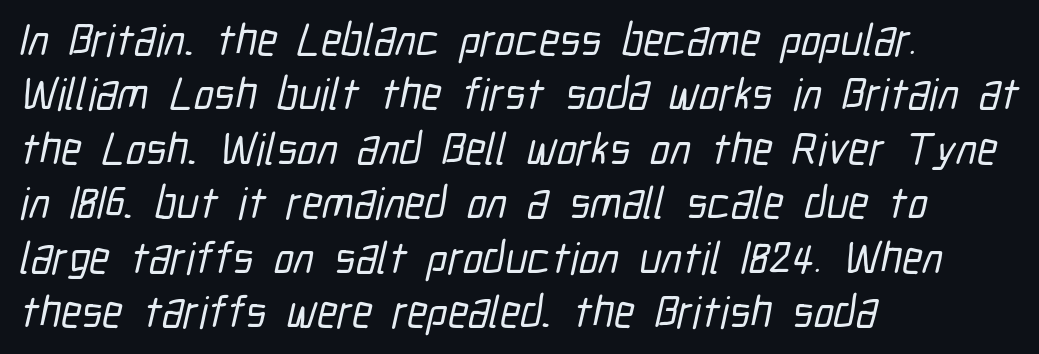
Q: Is the typeface a serif or a sans-serif typeface? A: Sans-serif.
Q: Is the text underlined? A: No.
Q: How is the paragraph aligned? A: Left-aligned.
Q: Is the spacing between letters normal or unusually wide? A: Normal.
Q: Width (condensed, normal, or wide)? A: Condensed.
Q: Stroke contrast? A: Low.
Q: x-height? A: Medium.
Q: Monospaced? A: No.
